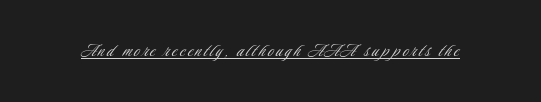
{"bold": "no", "underline": "yes", "glyph_px": 21}
